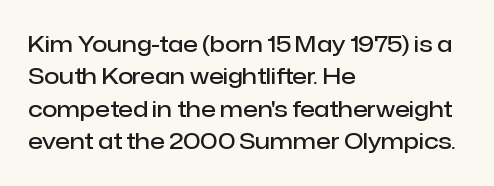
The image shows 22 px text type, upright; set left-aligned, normal line spacing (1.47x), normal letter spacing, not underlined.
